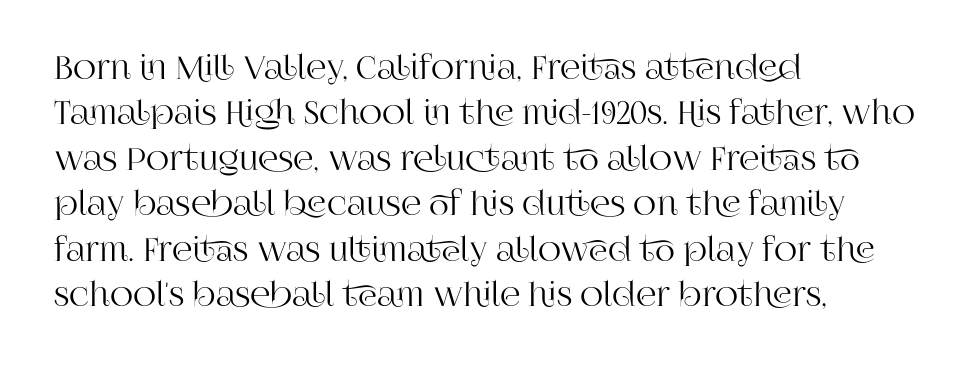
Unlike a clean sans, this face finishes its strokes with serifs. Is the letter spacing exaggerated? No — it looks like the ordinary default. The space beneath each line is pristine and unruled. Which margin do the lines hug? The left one — the right edge is uneven.
